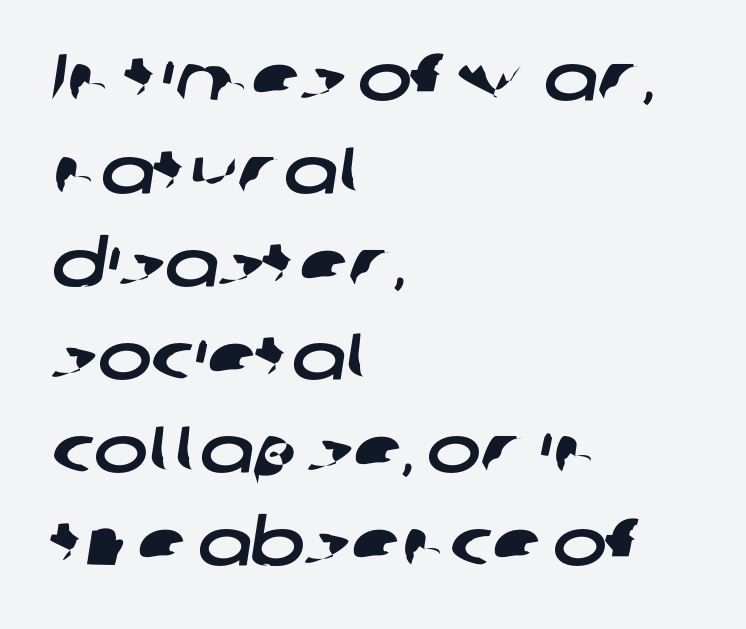
Do the characters align in a grid? No, the font is proportional. The gaps between neighbouring characters are ordinary and unremarkable. The lines sit at an ordinary, default distance from one another. This rendering employs a face without finishing strokes, i.e., a sans-serif. Descender tails drop into unmarked territory.
